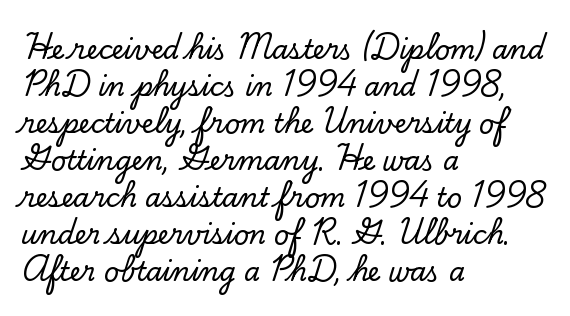
Q: Is the text italic (slanted)? A: Yes.
Q: Is the text underlined? A: No.
Q: How is the paragraph aligned? A: Left-aligned.
Q: Is the spacing between letters normal or unusually wide? A: Normal.
Q: Is the spacing between lines tight, normal or loose? A: Normal.
